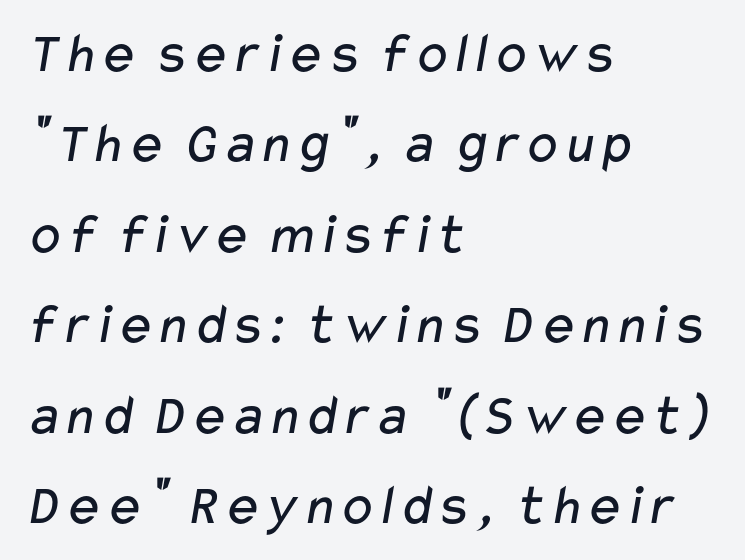
{"serif": "no", "bold": "no", "weight": "regular", "width": "wide", "stroke_contrast": "low", "x_height": "medium", "monospaced": "no", "underline": "no", "align": "left", "line_spacing": "normal", "line_spacing_ratio": 1.56, "letter_spacing": "normal", "letter_spacing_em": 0.0, "glyph_px": 58}
